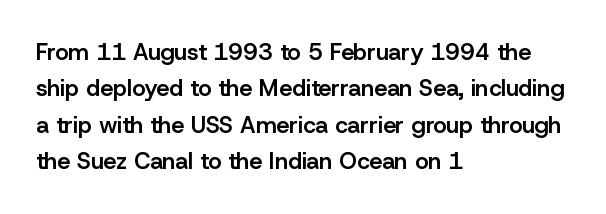
The paragraph shown leans on its left margin. Baseline-to-baseline distance is the conventional proportion of letter height. Check under the words: just untouched page. How are the letters spaced? Ordinarily, with no added tracking.
